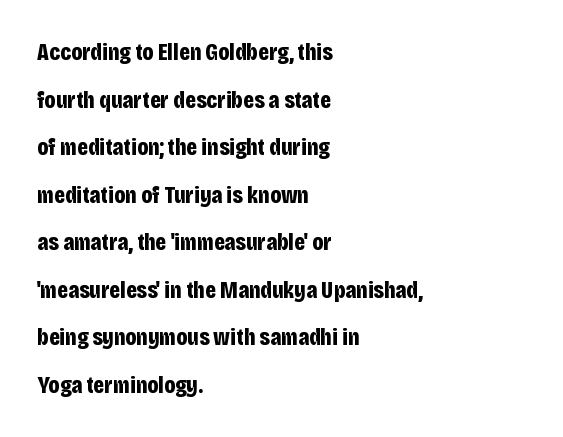
{"italic": "no", "bold": "yes", "underline": "no", "align": "left", "line_spacing": "loose", "line_spacing_ratio": 1.98, "letter_spacing": "normal", "letter_spacing_em": 0.0, "glyph_px": 24}
